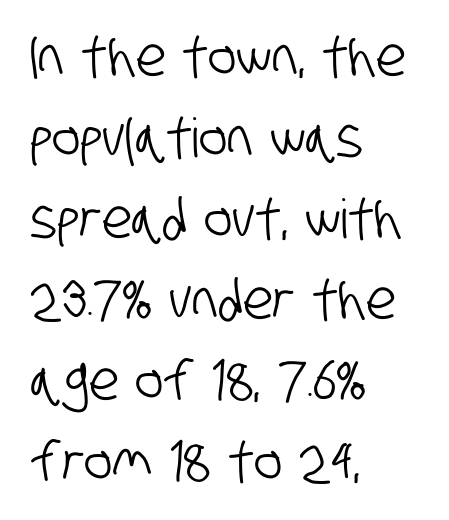
Q: Is the typeface a serif or a sans-serif typeface? A: Sans-serif.
Q: Is the text underlined? A: No.
Q: How is the paragraph aligned? A: Left-aligned.
Q: Is the spacing between letters normal or unusually wide? A: Normal.
Q: Is the spacing between lines tight, normal or loose? A: Normal.
Q: Width (condensed, normal, or wide)? A: Condensed.
Q: Stroke contrast? A: Low.
Q: x-height? A: Large.
Q: Monospaced? A: No.
